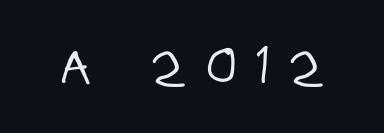
{"serif": "no", "width": "condensed", "stroke_contrast": "low", "x_height": "large", "monospaced": "no", "underline": "no", "letter_spacing": "wide", "letter_spacing_em": 0.44, "glyph_px": 48}
